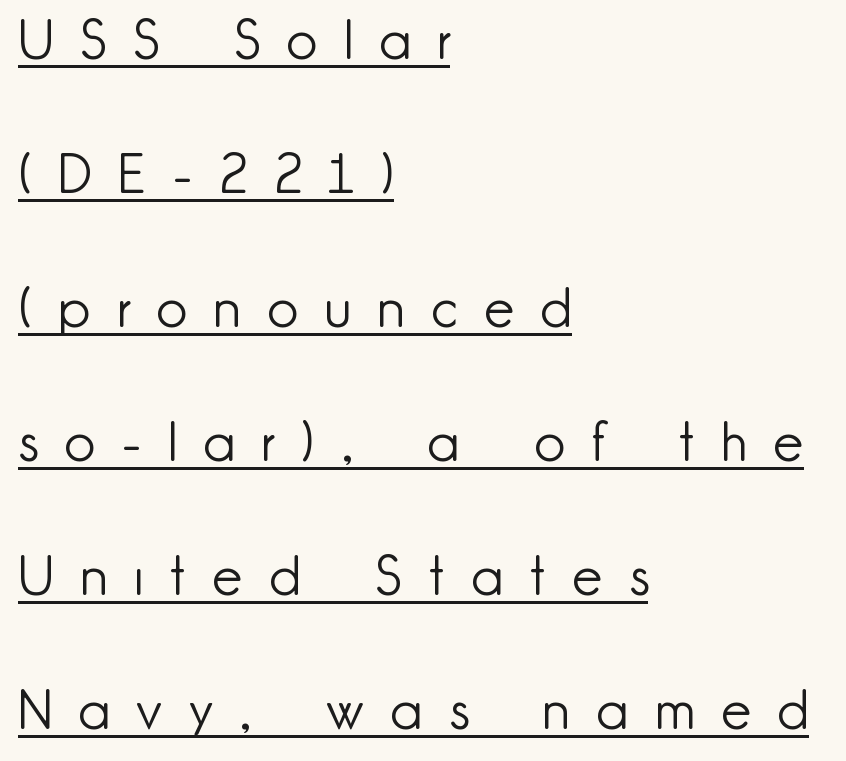
{"serif": "no", "italic": "no", "bold": "no", "weight": "light", "width": "normal", "stroke_contrast": "low", "x_height": "small", "monospaced": "no", "underline": "yes", "align": "left", "line_spacing": "loose", "line_spacing_ratio": 2.48, "letter_spacing": "wide", "letter_spacing_em": 0.49, "glyph_px": 54}
